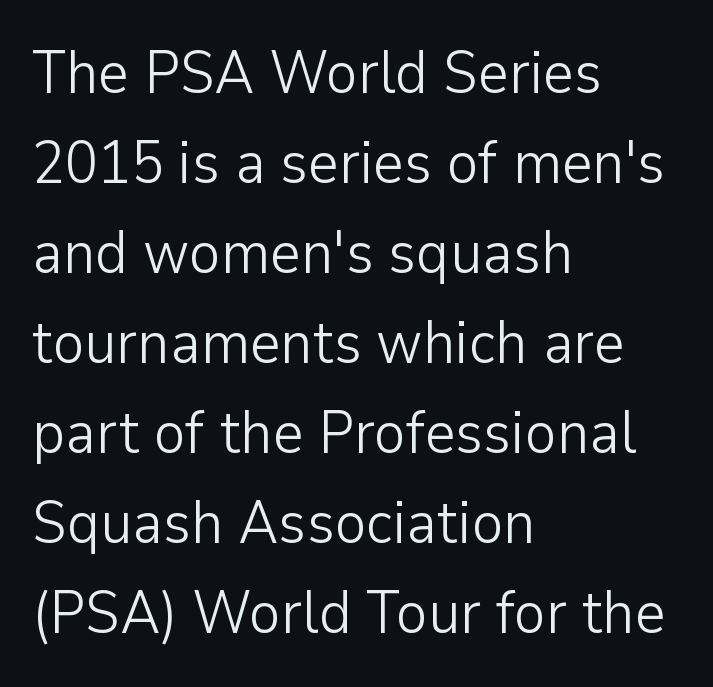
{"serif": "no", "italic": "no", "bold": "no", "weight": "light", "width": "normal", "stroke_contrast": "low", "x_height": "medium", "monospaced": "no", "underline": "no", "align": "left", "line_spacing": "normal", "line_spacing_ratio": 1.5, "letter_spacing": "normal", "letter_spacing_em": 0.0, "glyph_px": 60}
